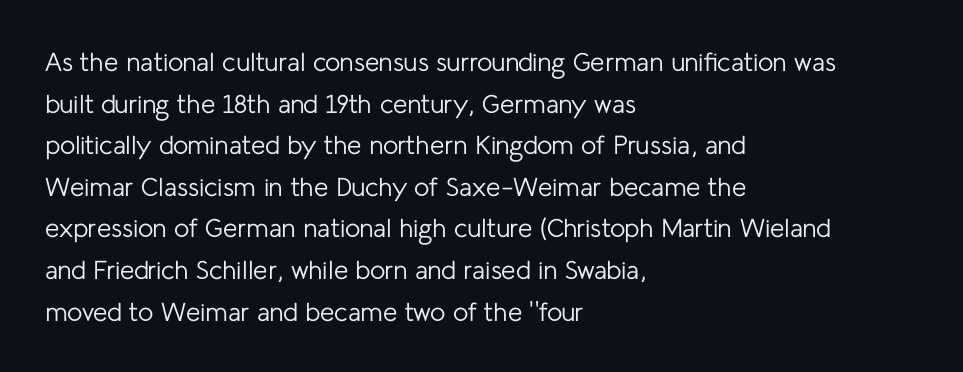
{"italic": "no", "bold": "no", "underline": "no", "align": "left", "line_spacing": "normal", "line_spacing_ratio": 1.6, "letter_spacing": "normal", "letter_spacing_em": 0.0, "glyph_px": 26}
